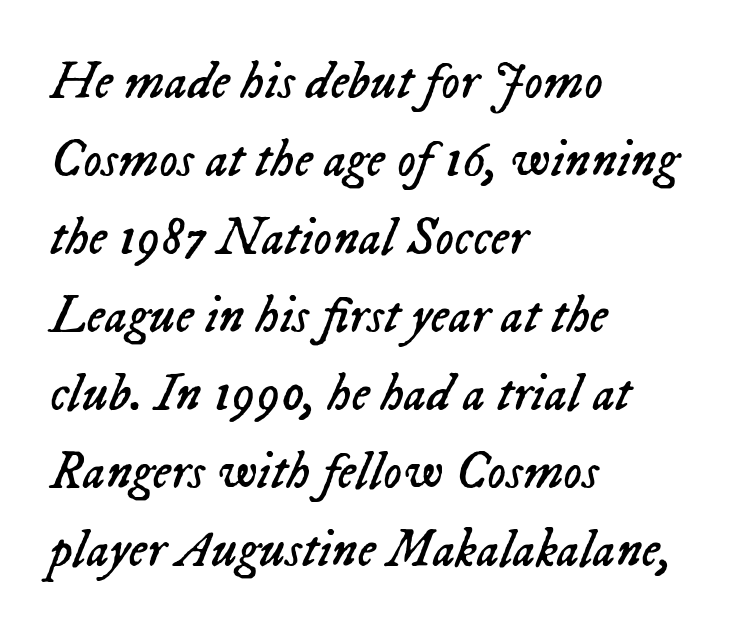
The baseline area is clear. Does the leading feel generous? No, just average. The rendering keeps characters at their native spacing. Varying glyph widths throughout — classic text-font behaviour. Each stroke keeps to a modest, everyday thickness or less.
